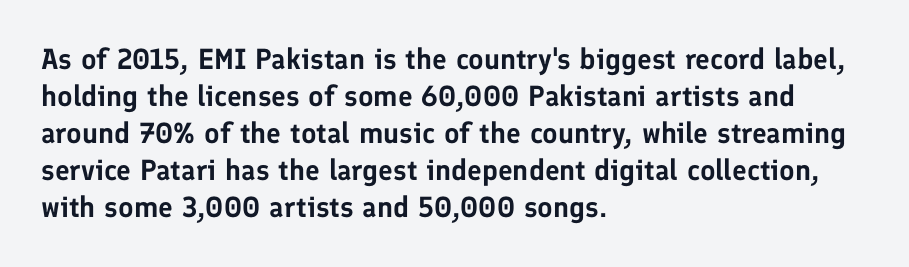
The image shows 29 px sans-serif type, upright; set left-aligned, normal line spacing (1.28x), normal letter spacing, not underlined; low stroke contrast and a medium x-height.
